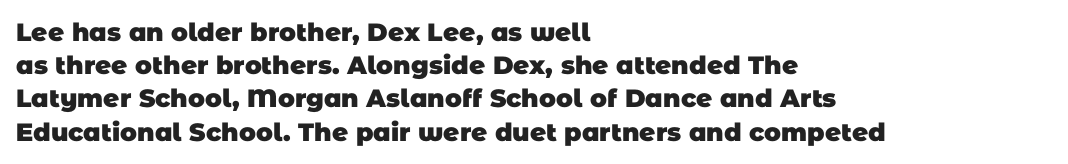
Look at the stroke-to-counter ratio: heavy, a bold. Line beginnings align vertically; line endings do not. The foot of each line stays bare and open. Rows of type keep a routine distance in the vertical direction. The passage shown has conventional tracking throughout.
